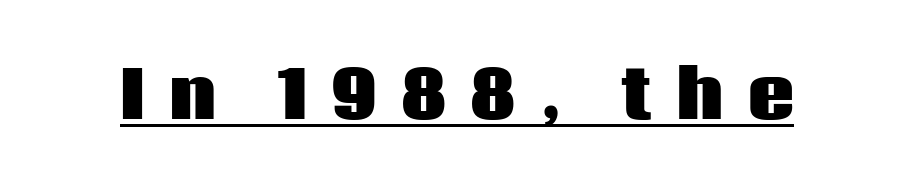
Q: Is the text bold? A: Yes.
Q: Is the text italic (slanted)? A: No, it is upright.
Q: Is the typeface a serif or a sans-serif typeface? A: Sans-serif.
Q: Is the text underlined? A: Yes.
Q: Is the spacing between letters normal or unusually wide? A: Unusually wide.
Q: Width (condensed, normal, or wide)? A: Normal.
Q: Stroke contrast? A: Low.
Q: x-height? A: Large.
Q: Monospaced? A: No.
